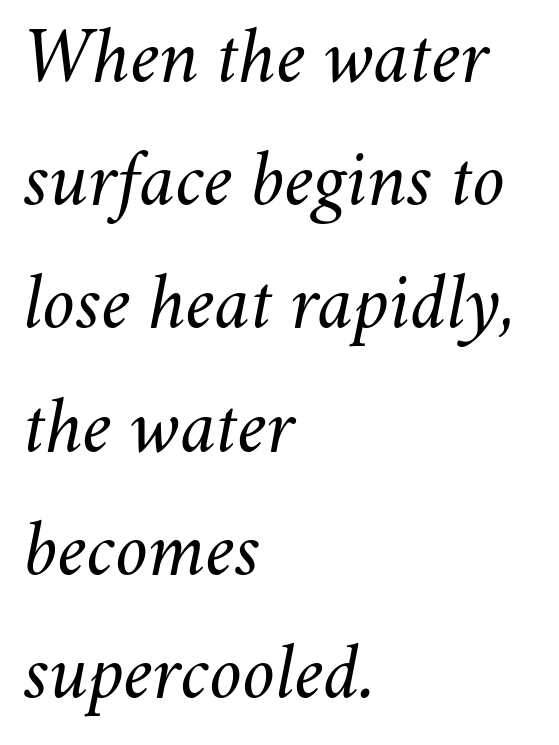
{"italic": "yes", "lean": "right", "slant_degrees": 11, "bold": "no", "weight": "regular", "width": "normal", "stroke_contrast": "medium", "x_height": "small", "monospaced": "no", "underline": "no", "align": "left", "line_spacing": "normal", "line_spacing_ratio": 1.56, "letter_spacing": "normal", "letter_spacing_em": 0.0, "glyph_px": 79}
